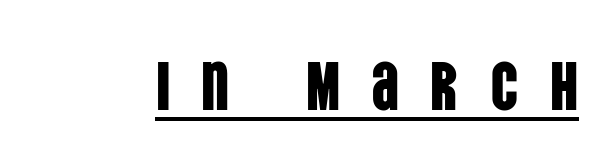
The image shows 69 px condensed sans-serif type, upright; set unusually wide letter spacing (+0.45 em), underlined; low stroke contrast and a large x-height.
